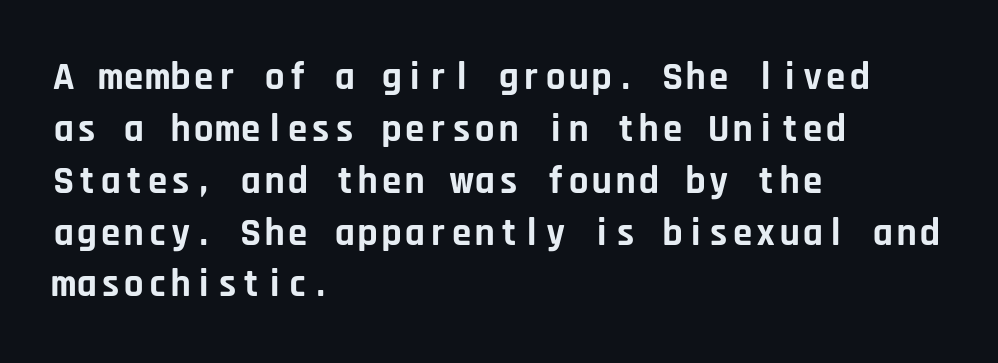
{"serif": "no", "italic": "no", "bold": "yes", "weight": "bold", "width": "normal", "stroke_contrast": "low", "x_height": "large", "monospaced": "yes", "underline": "no", "align": "left", "line_spacing": "normal", "line_spacing_ratio": 1.33, "letter_spacing": "normal", "letter_spacing_em": 0.0, "glyph_px": 39}
